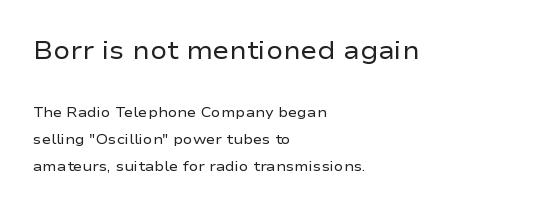
The image shows 25 px text type, upright; set left-aligned, loose line spacing (1.95x), normal letter spacing, not underlined; the first (top) block is 1.79x larger.
